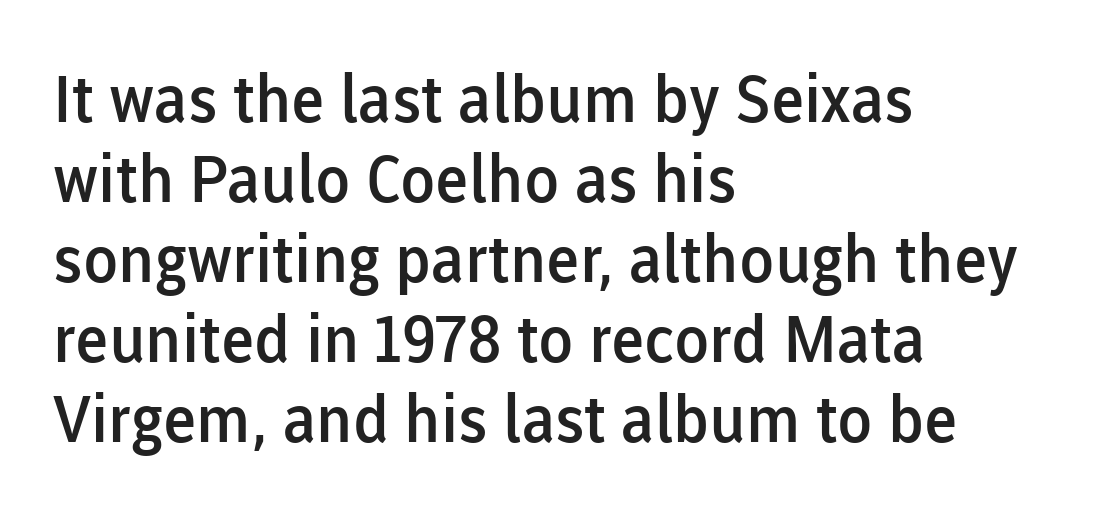
Q: Is the text bold? A: Semi-bold.
Q: Is the text italic (slanted)? A: No, it is upright.
Q: Is the typeface a serif or a sans-serif typeface? A: Sans-serif.
Q: Is the text underlined? A: No.
Q: How is the paragraph aligned? A: Left-aligned.
Q: Is the spacing between letters normal or unusually wide? A: Normal.
Q: Width (condensed, normal, or wide)? A: Normal.
Q: Stroke contrast? A: Low.
Q: x-height? A: Medium.
Q: Monospaced? A: No.
